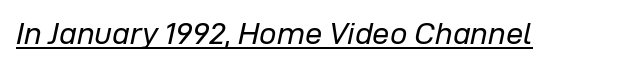
{"italic": "yes", "lean": "right", "slant_degrees": 12, "bold": "no", "weight": "regular", "width": "normal", "stroke_contrast": "low", "x_height": "medium", "monospaced": "no", "underline": "yes", "letter_spacing": "normal", "letter_spacing_em": 0.0, "glyph_px": 31}
